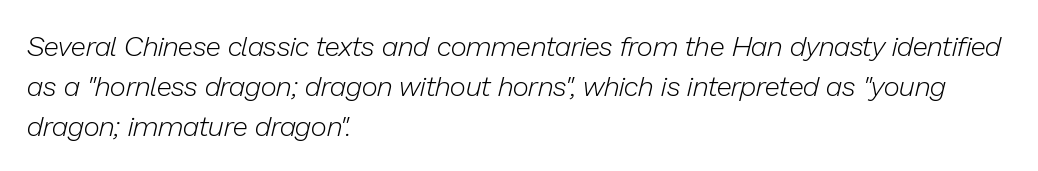
{"italic": "yes", "lean": "right", "slant_degrees": 13, "bold": "no", "weight": "light", "width": "normal", "stroke_contrast": "low", "x_height": "medium", "monospaced": "no", "underline": "no", "align": "left", "line_spacing": "normal", "line_spacing_ratio": 1.43, "letter_spacing": "normal", "letter_spacing_em": 0.0, "glyph_px": 28}
